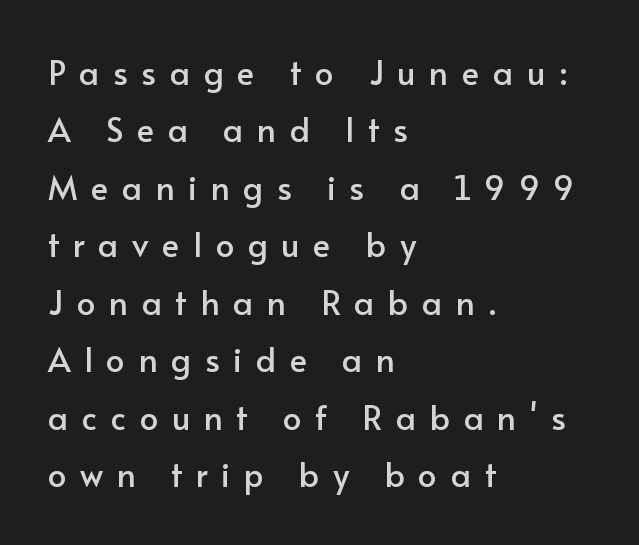
Q: Is the text italic (slanted)? A: No, it is upright.
Q: Is the typeface a serif or a sans-serif typeface? A: Sans-serif.
Q: Is the text underlined? A: No.
Q: How is the paragraph aligned? A: Left-aligned.
Q: Is the spacing between letters normal or unusually wide? A: Unusually wide.
Q: Width (condensed, normal, or wide)? A: Normal.
Q: Stroke contrast? A: Low.
Q: x-height? A: Small.
Q: Monospaced? A: No.
